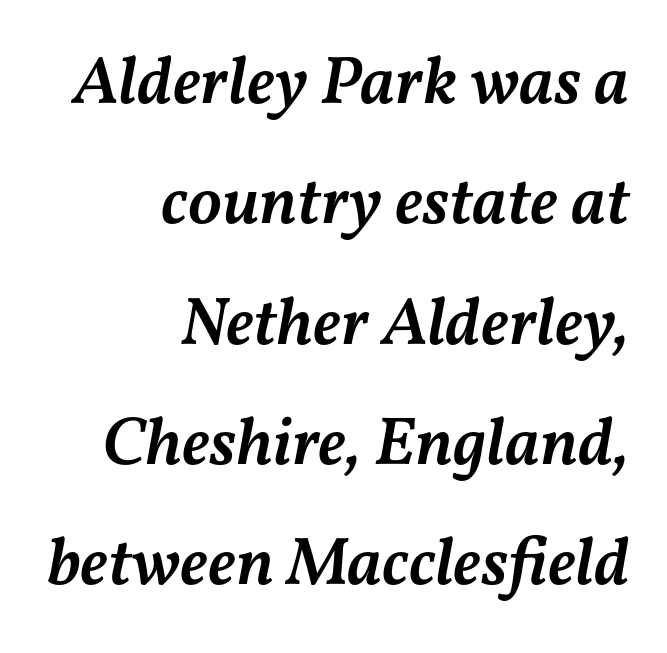
Q: Is the text bold? A: Semi-bold.
Q: Is the text italic (slanted)? A: Yes, it leans right by about 11 degrees.
Q: Is the text underlined? A: No.
Q: How is the paragraph aligned? A: Right-aligned.
Q: Is the spacing between letters normal or unusually wide? A: Normal.
Q: Width (condensed, normal, or wide)? A: Normal.
Q: Stroke contrast? A: Medium.
Q: x-height? A: Medium.
Q: Monospaced? A: No.
